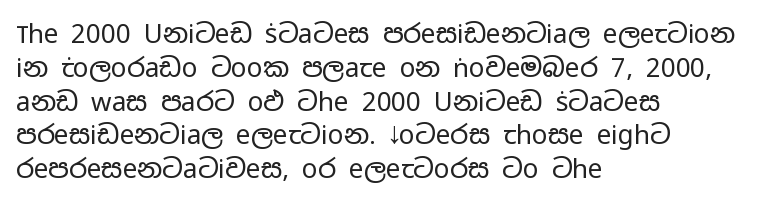
Descenders are the only things crossing below the line. Vertical strokes here are truly vertical. Compared with typical paragraphs, the rows here are spaced about the same. The setting favours the left margin, as ordinary paragraphs usually do.
